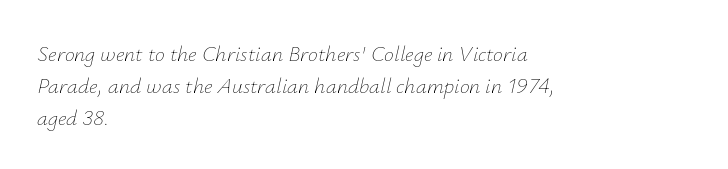
The image shows 22 px text type, italic (leaning right); set left-aligned, normal line spacing (1.45x), normal letter spacing, not underlined.
